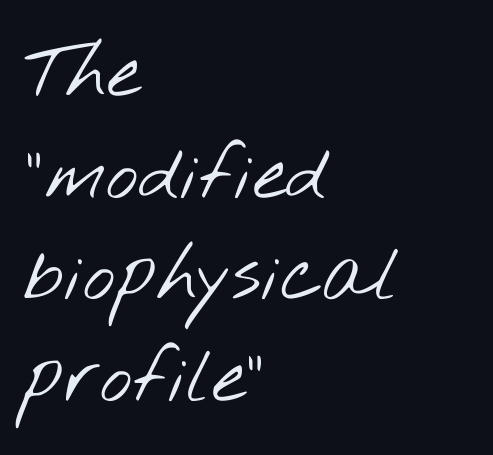
{"serif": "no", "bold": "no", "weight": "light", "width": "wide", "stroke_contrast": "low", "x_height": "small", "monospaced": "no", "underline": "no", "align": "left", "line_spacing": "normal", "line_spacing_ratio": 1.32, "letter_spacing": "normal", "letter_spacing_em": 0.0, "glyph_px": 77}
